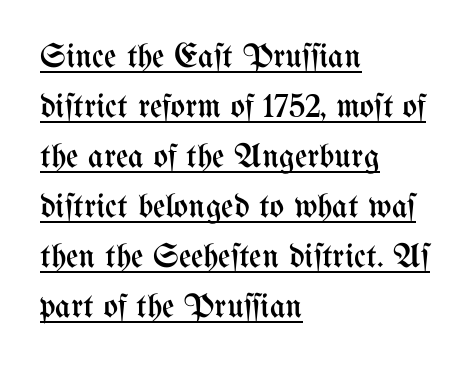
Q: Is the text bold? A: No.
Q: Is the text italic (slanted)? A: No, it is upright.
Q: Is the text underlined? A: Yes.
Q: How is the paragraph aligned? A: Left-aligned.
Q: Is the spacing between letters normal or unusually wide? A: Normal.
Q: Is the spacing between lines tight, normal or loose? A: Normal.
Q: Width (condensed, normal, or wide)? A: Condensed.
Q: Stroke contrast? A: Medium.
Q: x-height? A: Medium.
Q: Monospaced? A: No.
